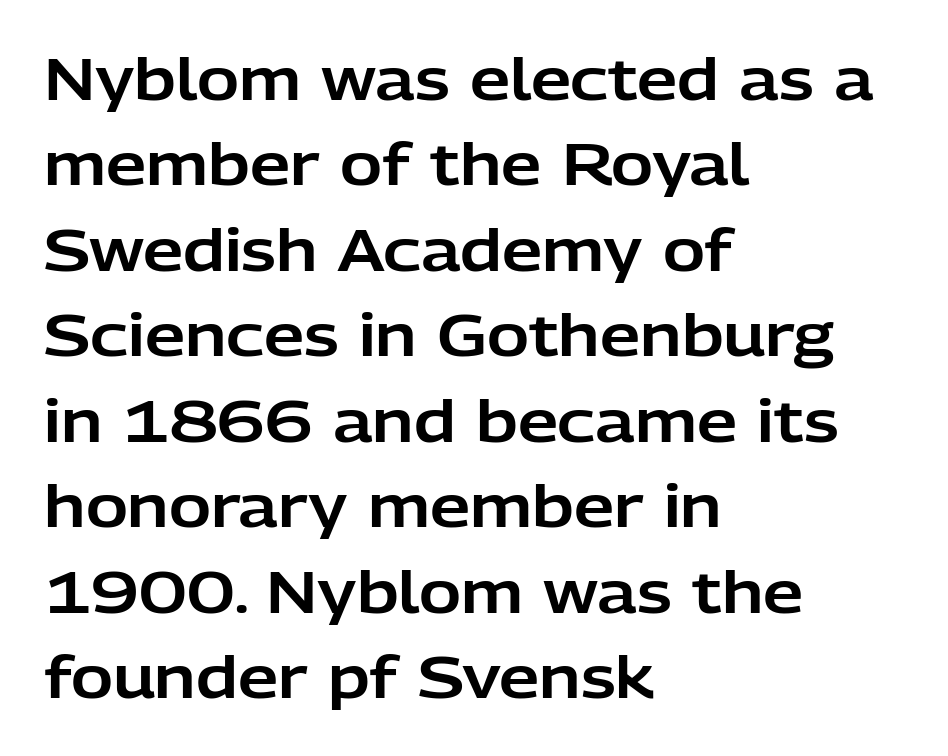
{"serif": "no", "italic": "no", "width": "normal", "stroke_contrast": "low", "x_height": "medium", "monospaced": "no", "underline": "no", "align": "left", "line_spacing": "normal", "line_spacing_ratio": 1.5, "letter_spacing": "normal", "letter_spacing_em": 0.0, "glyph_px": 57}
